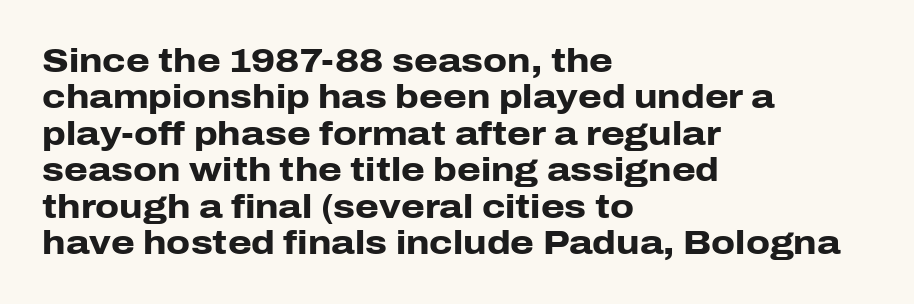
The image shows 34 px heavy sans-serif type, upright; set left-aligned, tight line spacing (1.07x), normal letter spacing, not underlined; low stroke contrast and a medium x-height.
